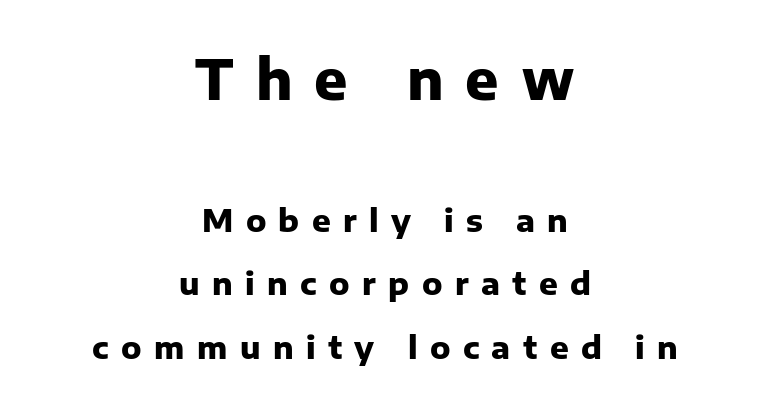
Q: Is the text bold? A: Yes.
Q: Is the text italic (slanted)? A: No, it is upright.
Q: Is the typeface a serif or a sans-serif typeface? A: Sans-serif.
Q: Is the text underlined? A: No.
Q: How is the paragraph aligned? A: Centered.
Q: Is the spacing between letters normal or unusually wide? A: Unusually wide.
Q: Is the spacing between lines tight, normal or loose? A: Loose.
Q: Which block of text is set in a larger size, the first (top) or the second (bottom)? A: The first (top) one.
Q: Width (condensed, normal, or wide)? A: Normal.
Q: Stroke contrast? A: Low.
Q: x-height? A: Medium.
Q: Monospaced? A: No.
